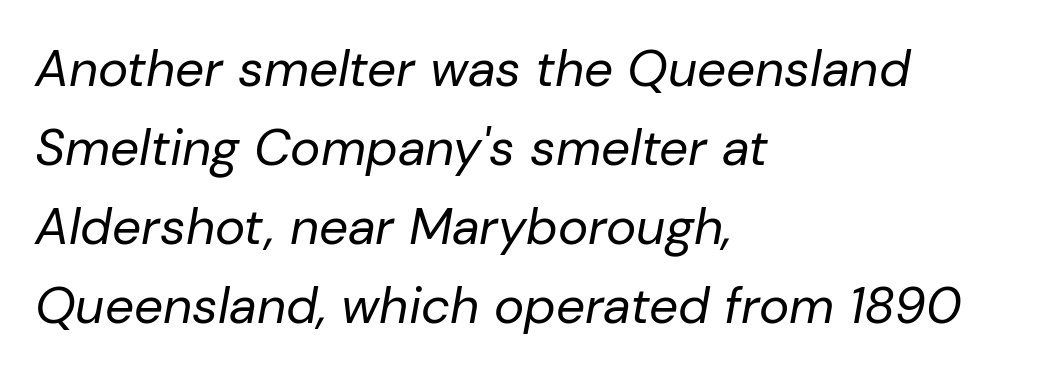
The image shows 51 px regular-weight type, italic (leaning right); set left-aligned, normal line spacing (1.55x), normal letter spacing, not underlined; low stroke contrast and a medium x-height.
